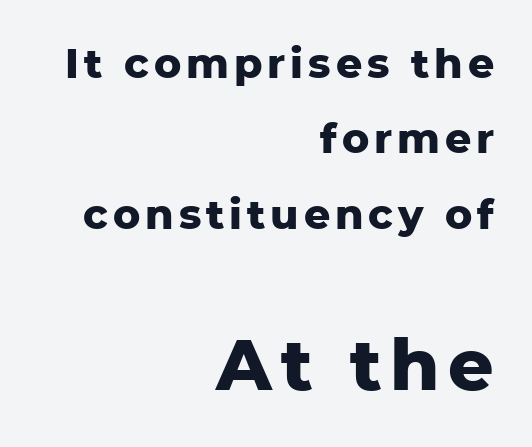
The rag falls on the left side of this text block. Lines of text with bare space underneath. A typesetter would label this face a sans. The glyphs have the mass of a bold cut. Is there any slant? The stems are plumb. The letters in the lower block stand taller than those in the block above.
